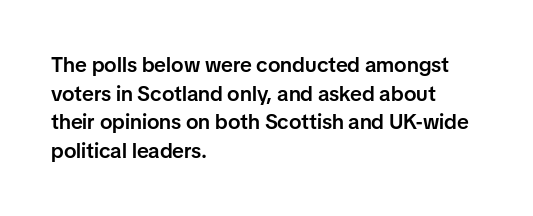
This sample uses an upright cut, with every glyph sitting square on the baseline. Moderately thickened strokes mark this as semibold type. Short note: letters normally spaced. A typesetter would call this leading conventional body-copy spacing. Just letters on the line, the space beneath them empty. Casual observation: everything's shoved over to the left.
